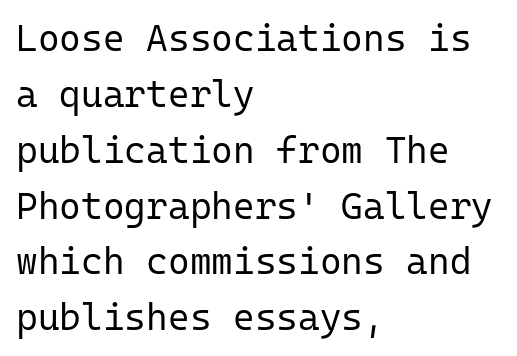
The image shows 37 px regular-weight sans-serif type, upright, monospaced; set left-aligned, normal line spacing (1.51x), normal letter spacing, not underlined; low stroke contrast and a medium x-height.
